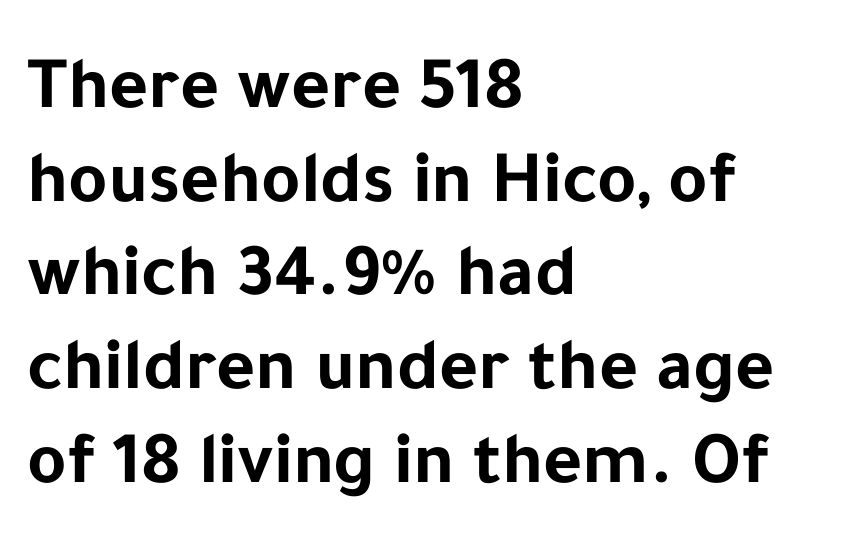
The image shows 75 px bold sans-serif type, upright; set left-aligned, normal line spacing (1.25x), normal letter spacing, not underlined; low stroke contrast and a medium x-height.
